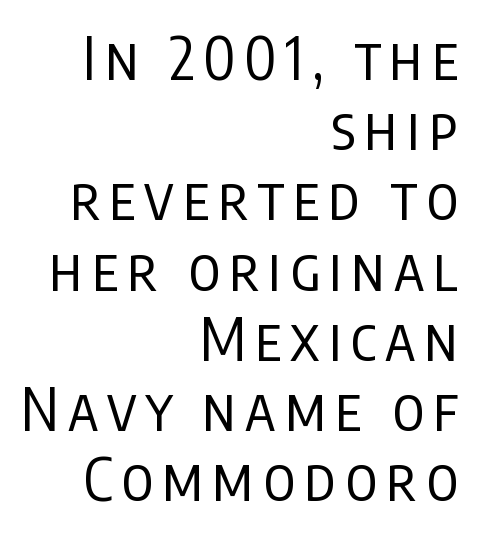
{"serif": "no", "italic": "no", "bold": "no", "weight": "regular", "width": "condensed", "stroke_contrast": "low", "x_height": "large", "monospaced": "no", "underline": "no", "align": "right", "line_spacing_ratio": 1.19, "glyph_px": 59}
